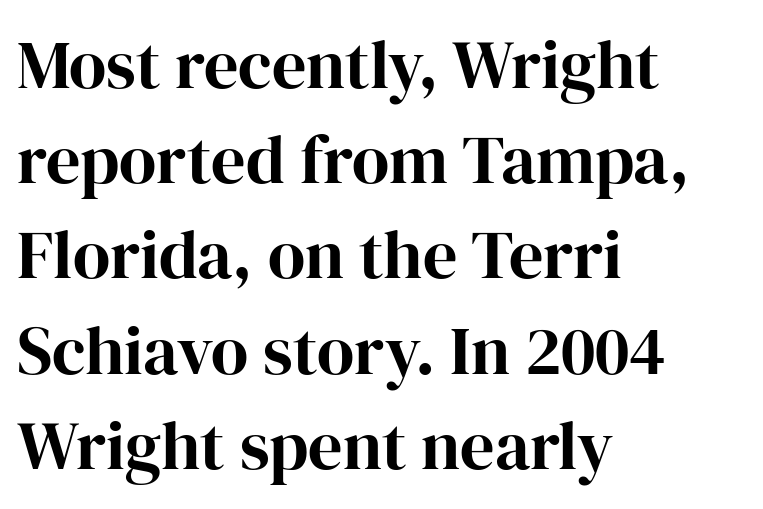
This is serif lettering, the kind often seen in printed books. Proportional: the letters do not fall into vertical columns. Students, observe: this is what conventionally led text looks like. Every stem runs plumb, perpendicular to the baseline.
